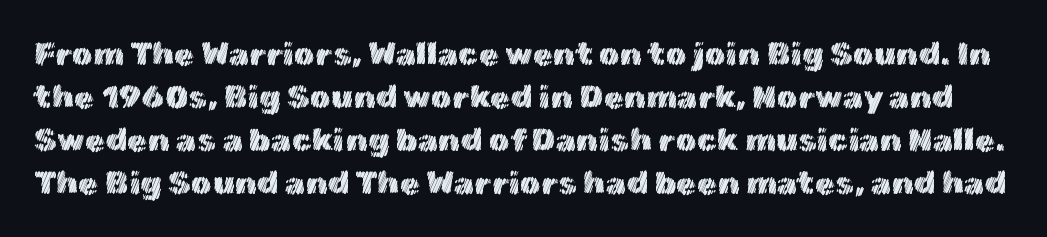
Honestly, the row spacing looks completely unremarkable. Between one letter and the next there's only the usual sliver of space. A roman cut, with each character standing at attention. The words here are not underlined. The passage shown is typed in a proportional face where columns would drift.
